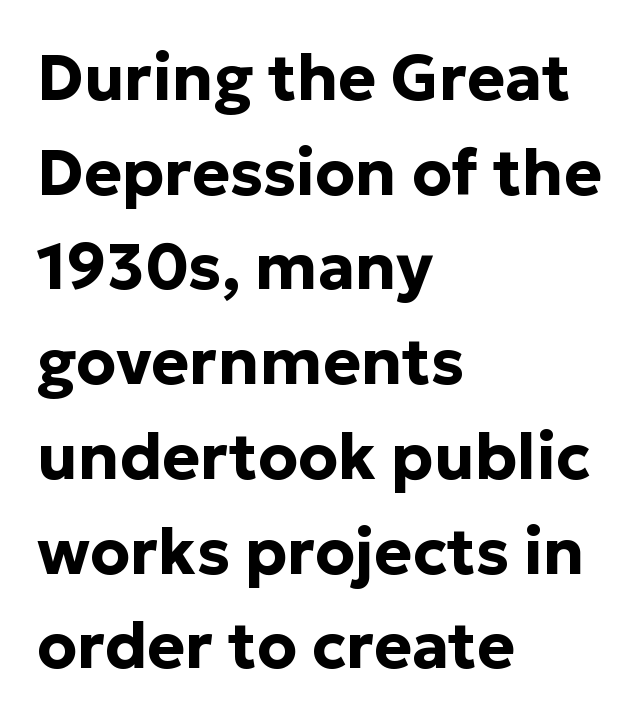
Is this a sans? Yes — the strokes have no serifs. Is the letter spacing exaggerated? No — it looks like the ordinary default. A typesetter would call this leading conventional body-copy spacing. Chunky letters — that's bold for sure. Note the varied advance widths — an 'i' is clearly narrower than an 'm'.
